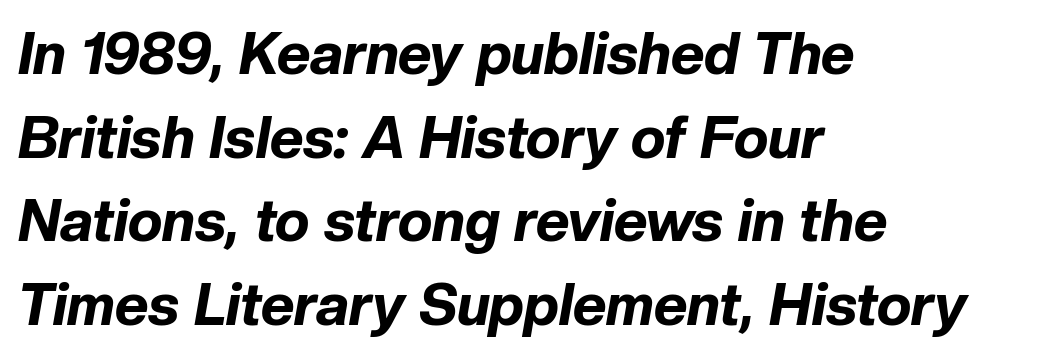
The glyphs look as if they've been sheared to an angle. Lines of text with bare space underneath. Think of a printed novel: that variable character pitch is what you see here. The passage shown has conventional tracking throughout. The lines in this sample share a left origin and differ only in where they stop.
